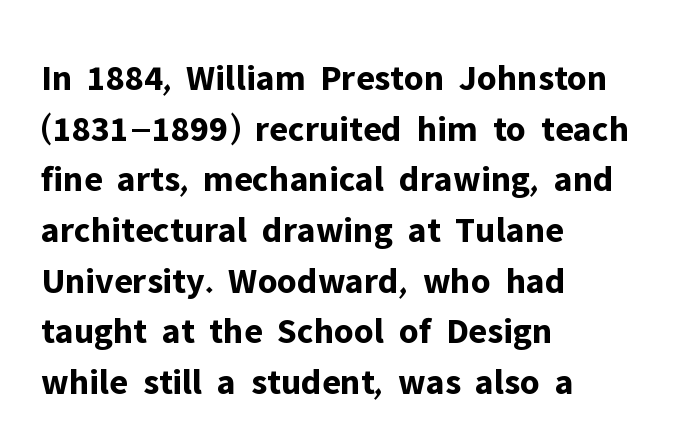
The image shows 37 px bold sans-serif type, upright; set left-aligned, normal line spacing (1.37x), normal letter spacing, not underlined; low stroke contrast and a medium x-height.
